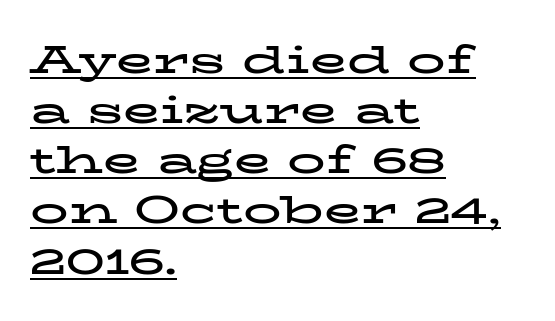
{"serif": "yes", "italic": "no", "bold": "yes", "weight": "bold", "width": "wide", "stroke_contrast": "low", "x_height": "medium", "monospaced": "no", "underline": "yes", "align": "left", "line_spacing": "normal", "line_spacing_ratio": 1.32, "letter_spacing": "normal", "letter_spacing_em": 0.0, "glyph_px": 38}
